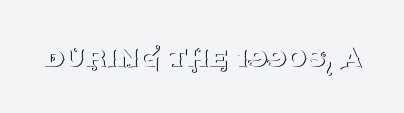
Are there feet on the stems? There are — it's a serif. The face used here is proportionally spaced, like ordinary book or web type. Is the letter spacing exaggerated? No — it looks like the ordinary default. The letters stand straight up with perfectly vertical stems. Unmarked baselines from the first word to the last.
